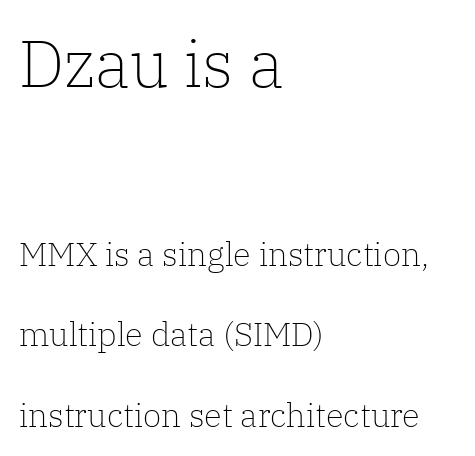
Letters rest on an invisible, unmarked baseline. Unlike a clean sans, this face finishes its strokes with serifs. Weight: in the light-to-regular range. Nothing unusual about the tracking: characters are spaced as the font intends. Every stem runs plumb, perpendicular to the baseline.
